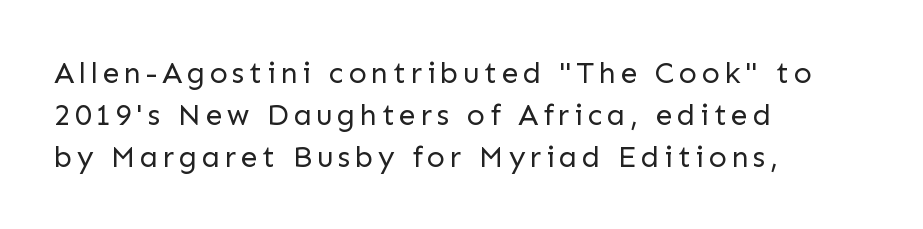
The image shows 30 px regular-weight sans-serif type, upright; set left-aligned, normal line spacing (1.4x), not underlined; low stroke contrast and a medium x-height.
